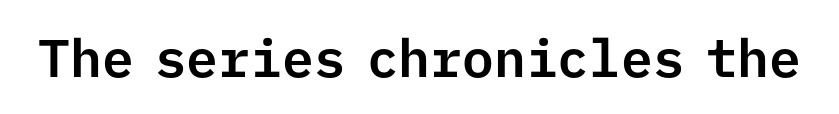
The axis of the letterforms is exactly vertical. Has an underline been added? It has not. Monospaced: the letters line up in strict vertical columns. Stroke terminals: plain, sans-serif. Nobody touched the tracking dial on this one.
